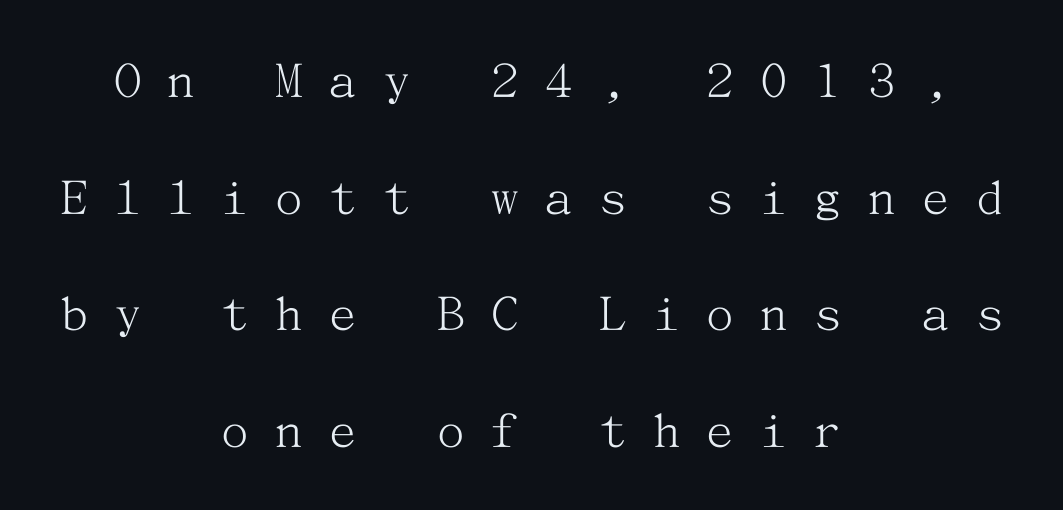
{"serif": "yes", "italic": "no", "bold": "no", "weight": "light", "width": "normal", "stroke_contrast": "medium", "x_height": "medium", "underline": "no", "align": "center", "line_spacing": "loose", "line_spacing_ratio": 2.12, "letter_spacing": "wide", "letter_spacing_em": 0.48, "glyph_px": 55}
